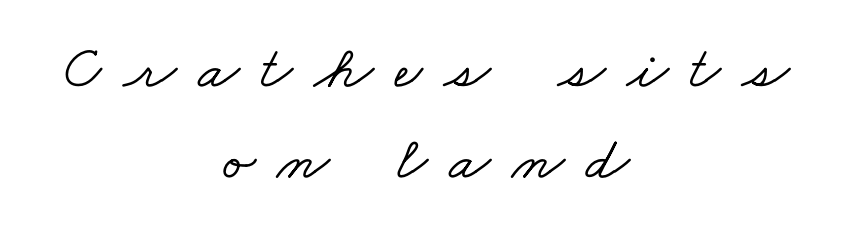
Q: Is the typeface a serif or a sans-serif typeface? A: Serif.
Q: Is the text underlined? A: No.
Q: How is the paragraph aligned? A: Centered.
Q: Is the spacing between letters normal or unusually wide? A: Unusually wide.
Q: Is the spacing between lines tight, normal or loose? A: Normal.
Q: Width (condensed, normal, or wide)? A: Wide.
Q: Stroke contrast? A: Low.
Q: x-height? A: Small.
Q: Monospaced? A: No.
